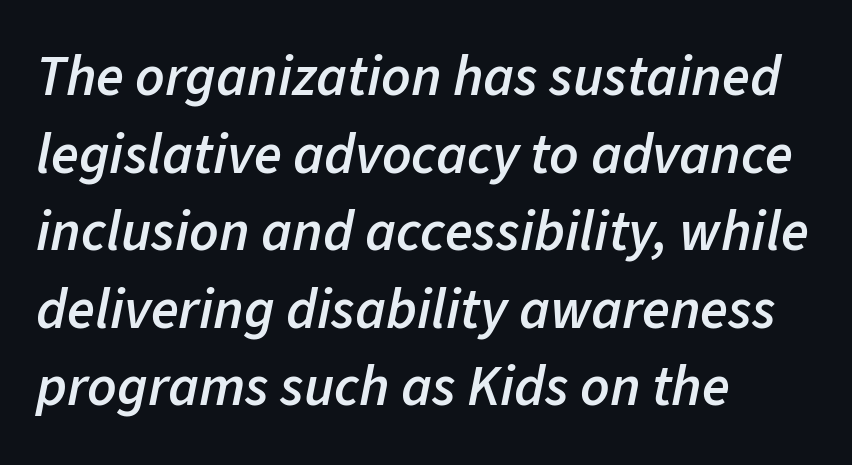
Evenly set lines give the paragraph a standard silhouette. Reading down the block, your eye returns to a fixed left position each line. Weight: semibold (demi). The rendering keeps characters at their native spacing.
